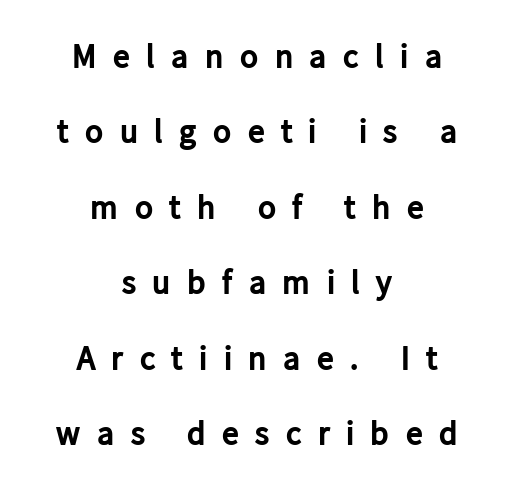
{"serif": "no", "italic": "no", "bold": "yes", "weight": "bold", "width": "normal", "stroke_contrast": "low", "x_height": "medium", "monospaced": "no", "underline": "no", "align": "center", "line_spacing": "loose", "line_spacing_ratio": 2.22, "letter_spacing": "wide", "letter_spacing_em": 0.48, "glyph_px": 34}
